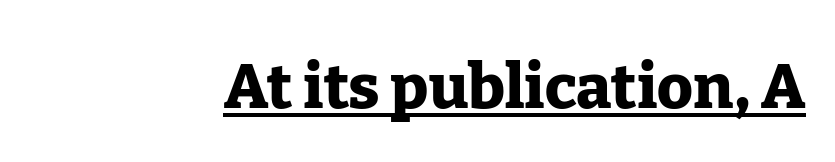
{"serif": "yes", "italic": "no", "bold": "yes", "weight": "heavy", "width": "normal", "stroke_contrast": "low", "x_height": "medium", "monospaced": "no", "underline": "yes", "align": "right", "letter_spacing": "normal", "letter_spacing_em": 0.0, "glyph_px": 62}
